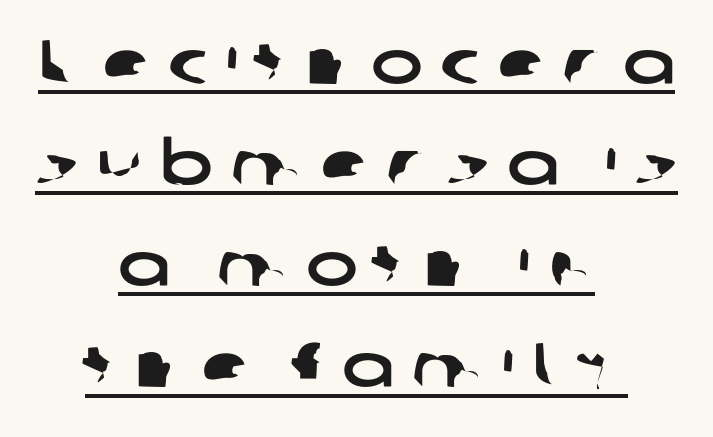
The line texture is sparse and dotted thanks to wide tracking. Nothing sits at the stroke ends, so this counts as sans-serif. Varying glyph widths throughout — classic text-font behaviour. The passage shown stacks its lines at a standard gap. The sample's only ornament is a line tracing under the words. The text block is weighted toward neither margin, spreading evenly from the middle.
